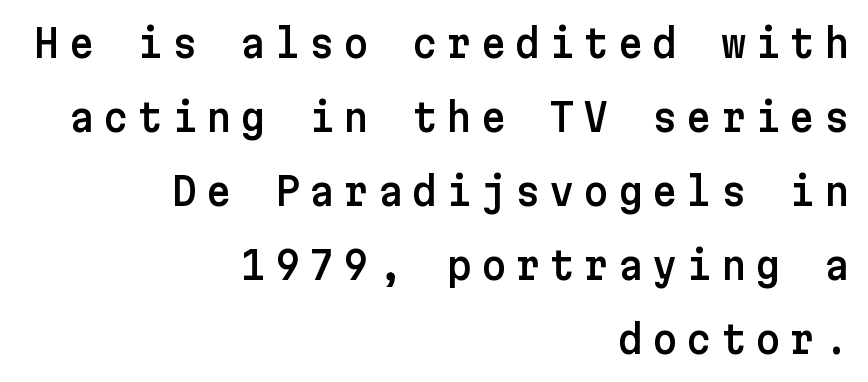
Does extra space separate the letters? Yes, quite a lot of it. These lines stack with their right ends in a neat column. Each letter's strokes conclude bluntly, with no projecting serifs. Posture: vertical.
